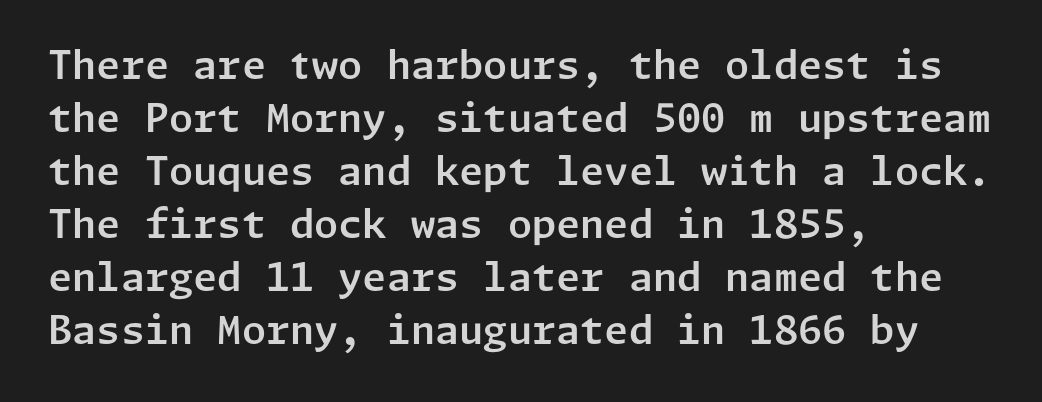
Q: Is the text italic (slanted)? A: No, it is upright.
Q: Is the typeface a serif or a sans-serif typeface? A: Sans-serif.
Q: Is the text underlined? A: No.
Q: How is the paragraph aligned? A: Left-aligned.
Q: Is the spacing between letters normal or unusually wide? A: Normal.
Q: Is the spacing between lines tight, normal or loose? A: Normal.
Q: Width (condensed, normal, or wide)? A: Normal.
Q: Stroke contrast? A: Low.
Q: x-height? A: Medium.
